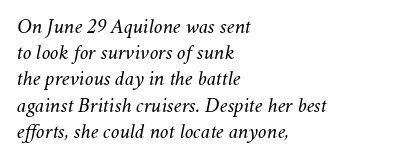
{"italic": "yes", "lean": "right", "slant_degrees": 11, "bold": "no", "underline": "no", "align": "left", "line_spacing": "normal", "line_spacing_ratio": 1.25, "letter_spacing": "normal", "letter_spacing_em": 0.0, "glyph_px": 21}
